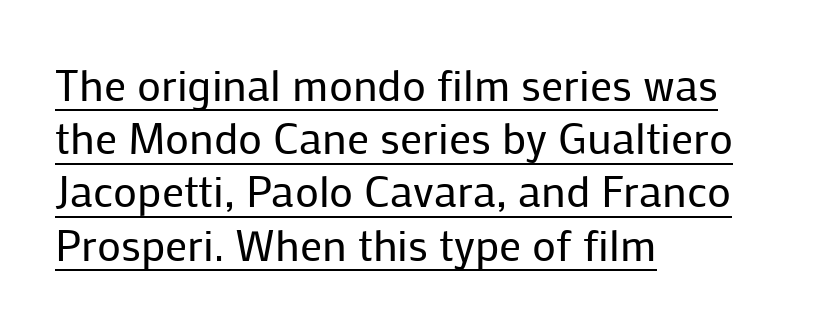
The image shows 44 px regular-weight sans-serif type, upright; set left-aligned, line spacing 1.21x, normal letter spacing, underlined; low stroke contrast and a medium x-height.
